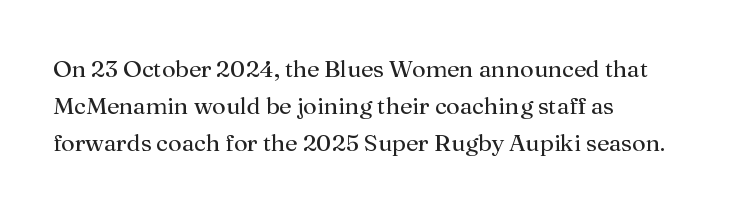
Q: Is the text bold? A: No.
Q: Is the text italic (slanted)? A: No, it is upright.
Q: Is the text underlined? A: No.
Q: How is the paragraph aligned? A: Left-aligned.
Q: Is the spacing between letters normal or unusually wide? A: Normal.
Q: Is the spacing between lines tight, normal or loose? A: Normal.
